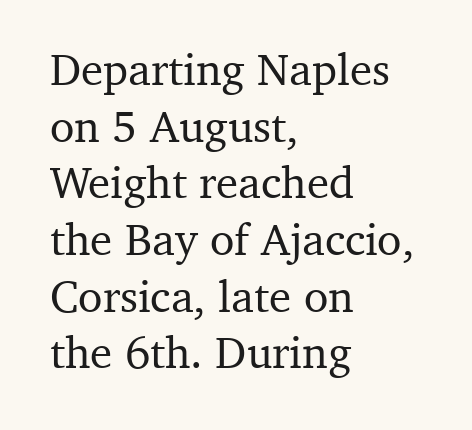
Type without underlining. Compared with typical body copy, the letter spacing here is the same. The rows are spaced the way most documents space them. One-word summary of the alignment: left. Do the characters align in a grid? No, the font is proportional.
